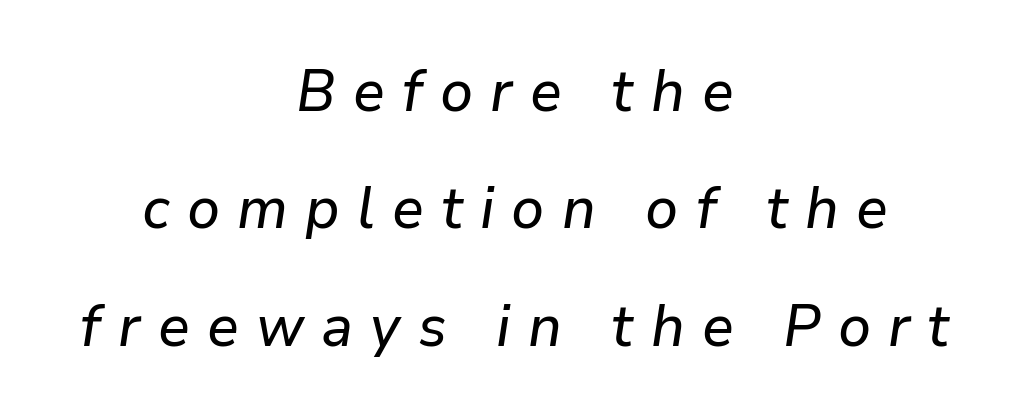
{"italic": "yes", "lean": "right", "slant_degrees": 9, "width": "normal", "stroke_contrast": "low", "x_height": "medium", "monospaced": "no", "underline": "no", "align": "center", "line_spacing": "loose", "line_spacing_ratio": 1.99, "letter_spacing": "wide", "letter_spacing_em": 0.29, "glyph_px": 59}
